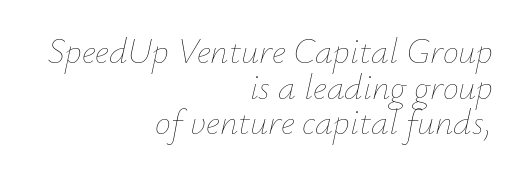
The image shows 36 px thin type, italic (leaning right); set right-aligned, tight line spacing (0.99x), normal letter spacing, not underlined; low stroke contrast and a small x-height.
